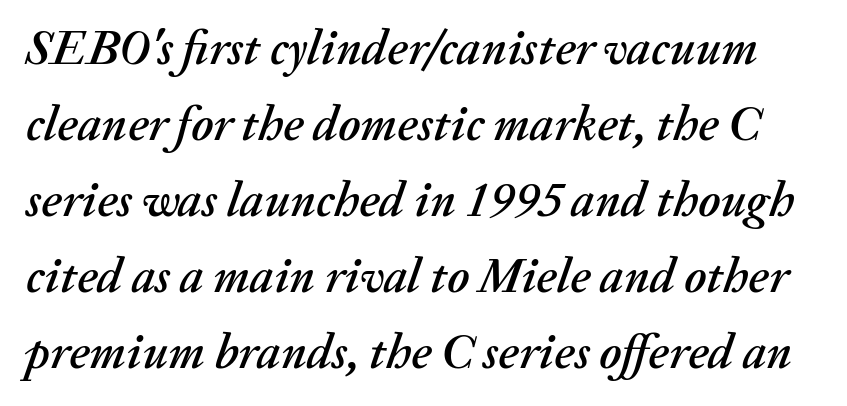
{"italic": "yes", "lean": "right", "slant_degrees": 20, "width": "normal", "stroke_contrast": "medium", "x_height": "medium", "monospaced": "no", "underline": "no", "line_spacing": "normal", "line_spacing_ratio": 1.55, "letter_spacing": "normal", "letter_spacing_em": 0.0, "glyph_px": 49}
